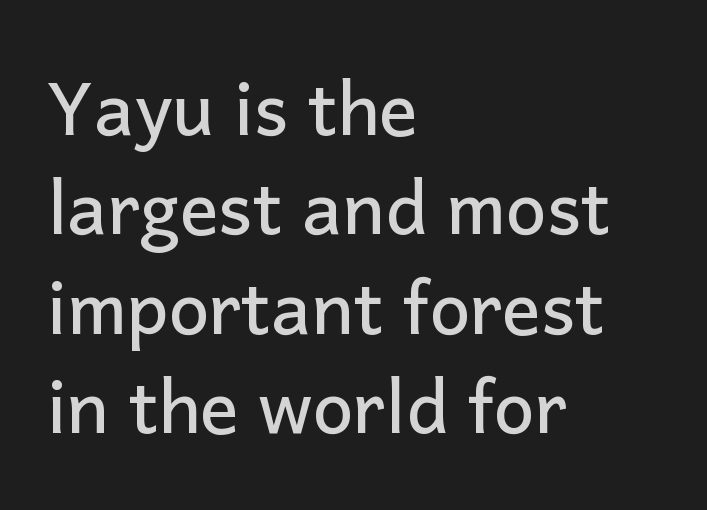
Q: Is the text italic (slanted)? A: No, it is upright.
Q: Is the typeface a serif or a sans-serif typeface? A: Sans-serif.
Q: Is the text underlined? A: No.
Q: How is the paragraph aligned? A: Left-aligned.
Q: Is the spacing between letters normal or unusually wide? A: Normal.
Q: Is the spacing between lines tight, normal or loose? A: Normal.
Q: Width (condensed, normal, or wide)? A: Normal.
Q: Stroke contrast? A: Low.
Q: x-height? A: Medium.
Q: Monospaced? A: No.
